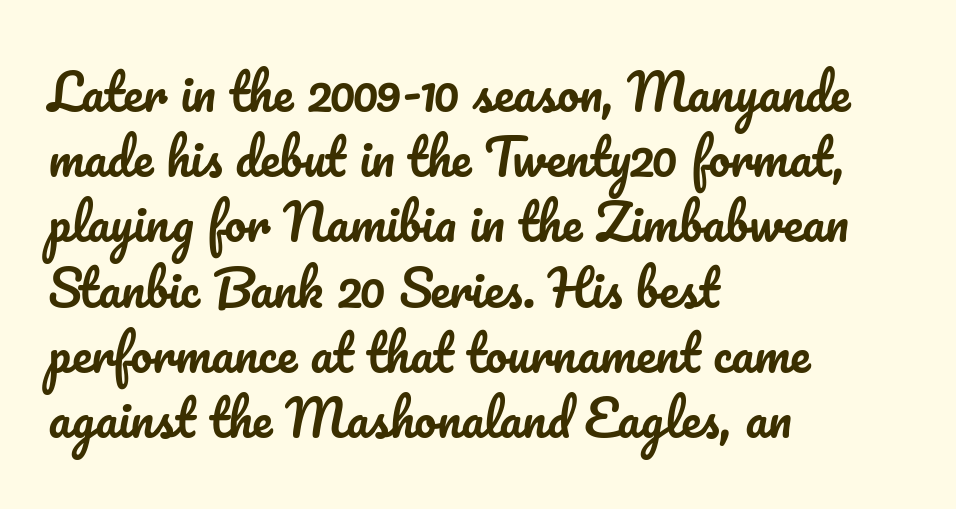
{"width": "normal", "stroke_contrast": "low", "x_height": "small", "monospaced": "no", "underline": "no", "align": "left", "line_spacing": "normal", "line_spacing_ratio": 1.33, "letter_spacing": "normal", "letter_spacing_em": 0.0, "glyph_px": 49}
